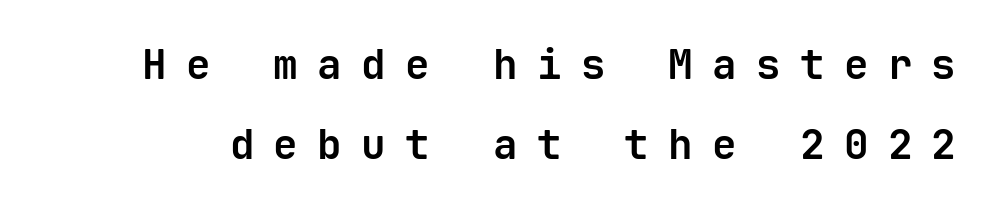
{"serif": "no", "italic": "no", "bold": "yes", "weight": "bold", "width": "normal", "stroke_contrast": "low", "x_height": "medium", "monospaced": "yes", "underline": "no", "line_spacing": "loose", "line_spacing_ratio": 1.94, "letter_spacing": "wide", "letter_spacing_em": 0.47, "glyph_px": 41}
